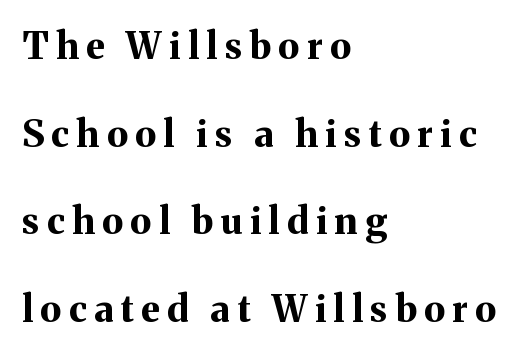
{"serif": "yes", "italic": "no", "bold": "yes", "weight": "bold", "width": "normal", "stroke_contrast": "medium", "x_height": "medium", "monospaced": "no", "underline": "no", "align": "left", "line_spacing": "loose", "line_spacing_ratio": 2.37, "letter_spacing": "wide", "letter_spacing_em": 0.2, "glyph_px": 37}
